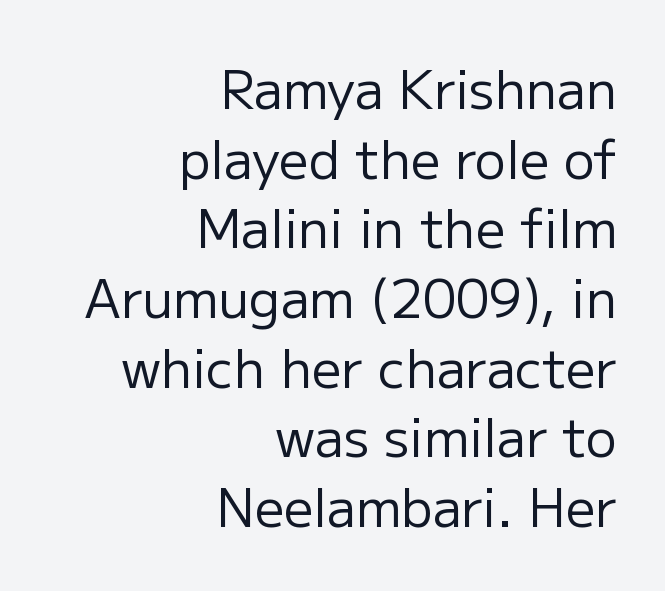
The image shows 52 px regular-weight sans-serif type, upright; set right-aligned, normal line spacing (1.34x), normal letter spacing, not underlined; low stroke contrast and a medium x-height.
